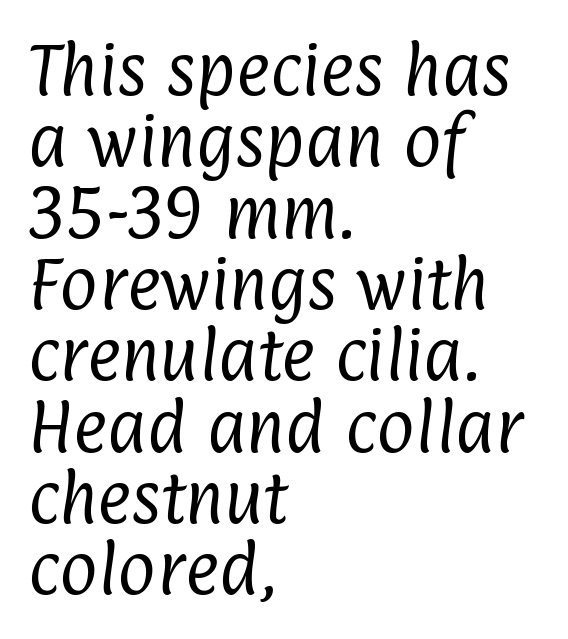
The image shows 58 px regular-weight, condensed sans-serif type; set left-aligned, line spacing 1.23x, normal letter spacing, not underlined; low stroke contrast and a medium x-height.
